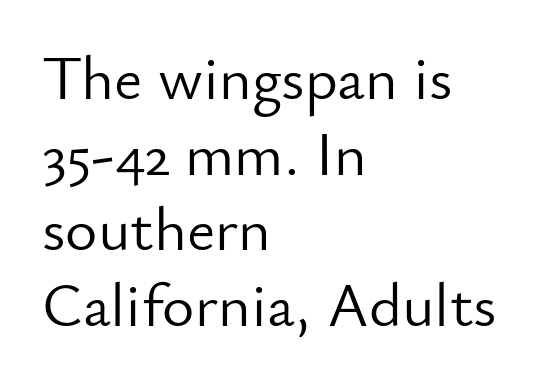
The image shows 62 px light sans-serif type, upright; set left-aligned, line spacing 1.22x, normal letter spacing, not underlined; low stroke contrast and a small x-height.
